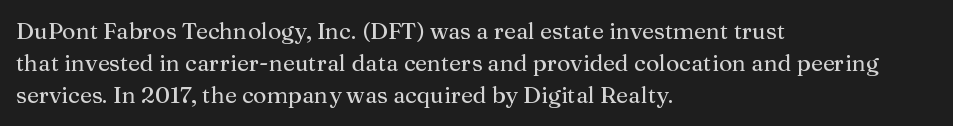
Does the leading feel generous? No, just average. The paragraph shown leans on its left margin. The string is rendered with underlining switched off. Here the glyphs are tracked normally, forming tight word shapes. The font's upright variant was chosen for this text.
